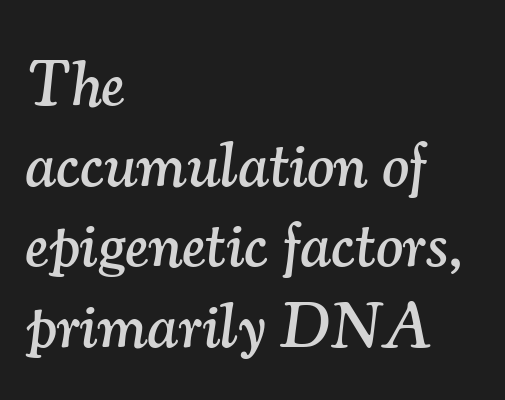
{"serif": "yes", "italic": "yes", "lean": "right", "slant_degrees": 7, "width": "normal", "stroke_contrast": "medium", "x_height": "small", "monospaced": "no", "underline": "no", "align": "left", "line_spacing": "normal", "line_spacing_ratio": 1.26, "letter_spacing": "normal", "letter_spacing_em": 0.0, "glyph_px": 64}
